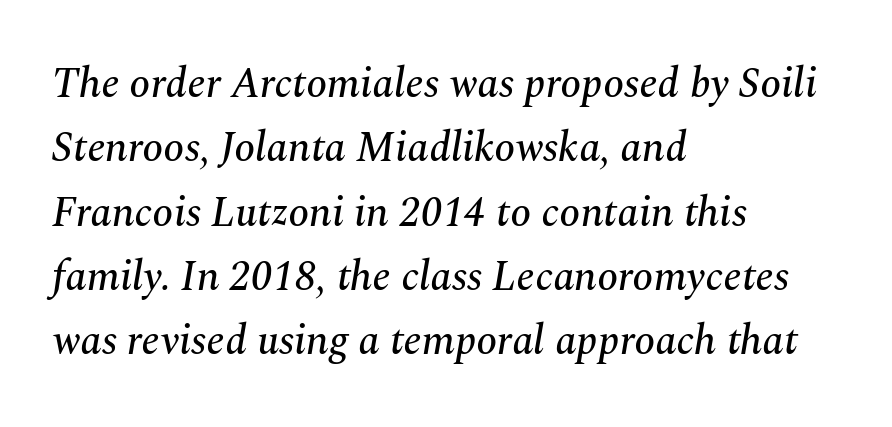
A clean baseline with only descenders dipping below it. Leading matches the norm, producing a regular column. The face used here is proportionally spaced, like ordinary book or web type. The tracking reads as untouched default to a designer's eye. Yep, those are serifs on the letters.
